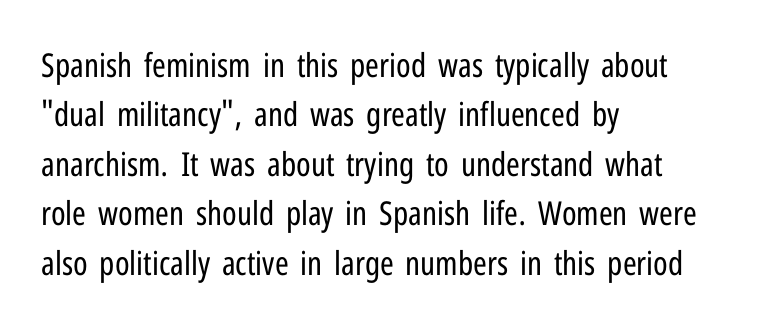
Stroke thickness stays within the range of a standard reading face or lighter. The glyphs are unaccompanied by any horizontal stroke below them. Regarding serifs, this sample does without them. The letters stand straight up with perfectly vertical stems. These lines are set flush left with a ragged right edge. Here the glyphs are tracked normally, forming tight word shapes.
